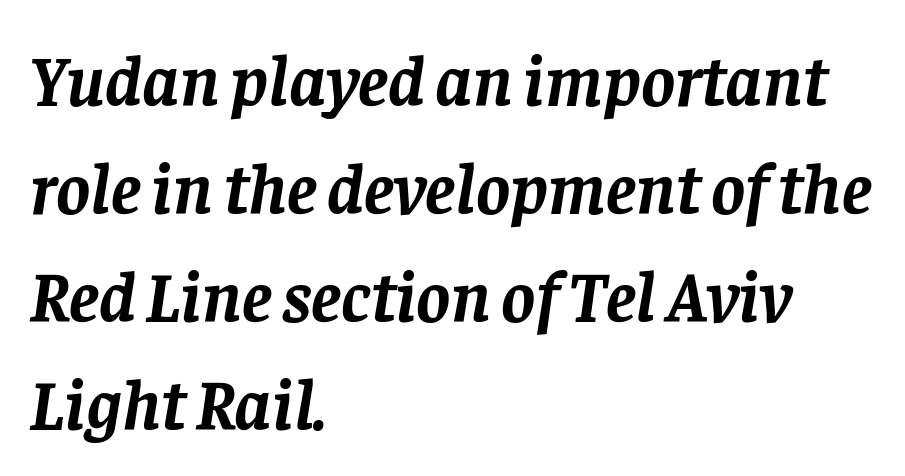
What weight is shown? A full bold with thick strokes. Do the characters align in a grid? No, the font is proportional. A classic flush-left, rag-right setting is used for this passage. Observe the ordinary spacing: letters are neighbours, not strangers.
